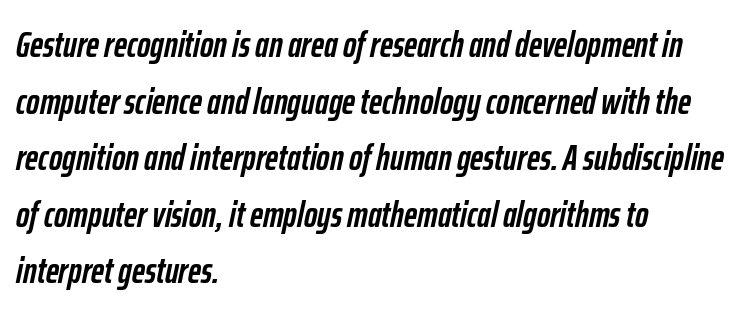
Q: Is the text bold? A: Yes.
Q: Is the text italic (slanted)? A: Yes, it leans right by about 12 degrees.
Q: Is the text underlined? A: No.
Q: How is the paragraph aligned? A: Left-aligned.
Q: Is the spacing between letters normal or unusually wide? A: Normal.
Q: Is the spacing between lines tight, normal or loose? A: Normal.
Q: Width (condensed, normal, or wide)? A: Condensed.
Q: Stroke contrast? A: Low.
Q: x-height? A: Medium.
Q: Monospaced? A: No.
